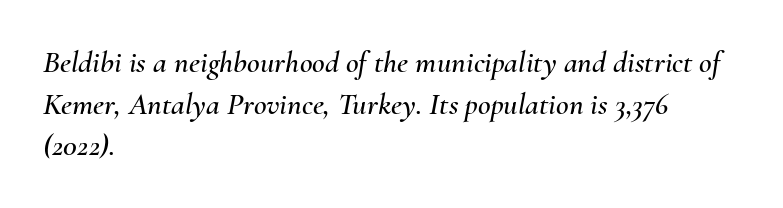
The image shows 31 px text type, italic (leaning right); set left-aligned, normal line spacing (1.34x), normal letter spacing, not underlined; medium stroke contrast and a small x-height.
